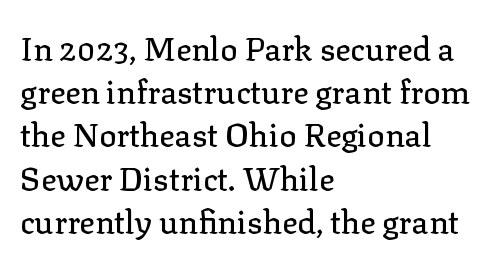
Q: Is the text italic (slanted)? A: No, it is upright.
Q: Is the typeface a serif or a sans-serif typeface? A: Serif.
Q: Is the text underlined? A: No.
Q: How is the paragraph aligned? A: Left-aligned.
Q: Is the spacing between letters normal or unusually wide? A: Normal.
Q: Is the spacing between lines tight, normal or loose? A: Normal.
Q: Width (condensed, normal, or wide)? A: Normal.
Q: Stroke contrast? A: Low.
Q: x-height? A: Medium.
Q: Monospaced? A: No.
